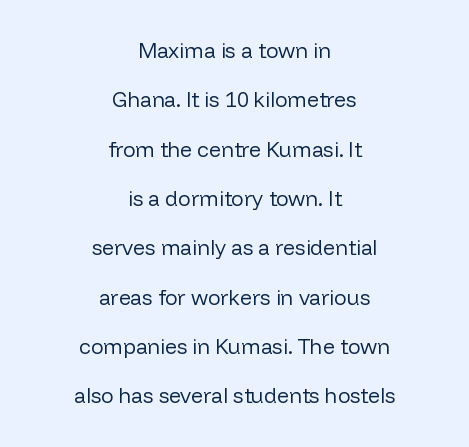
{"italic": "no", "bold": "no", "underline": "no", "align": "center", "line_spacing": "loose", "line_spacing_ratio": 2.35, "letter_spacing": "normal", "letter_spacing_em": 0.0, "glyph_px": 21}
